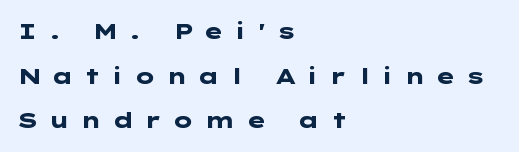
The image shows 22 px bold type, upright; set left-aligned, loose line spacing (2.03x), unusually wide letter spacing (+0.44 em), not underlined.
